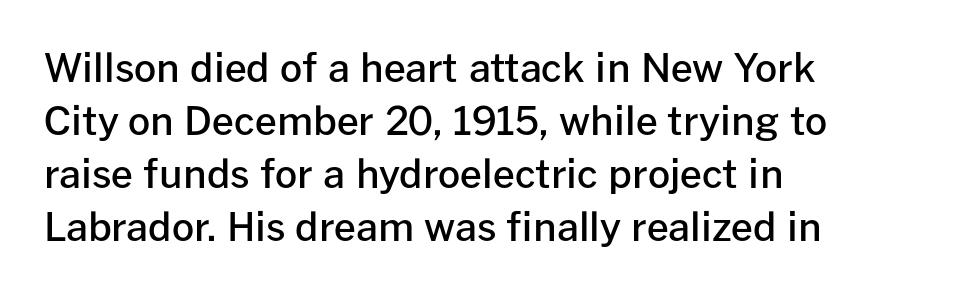
The image shows 39 px semibold sans-serif type, upright; set left-aligned, normal line spacing (1.36x), normal letter spacing, not underlined; low stroke contrast and a medium x-height.
